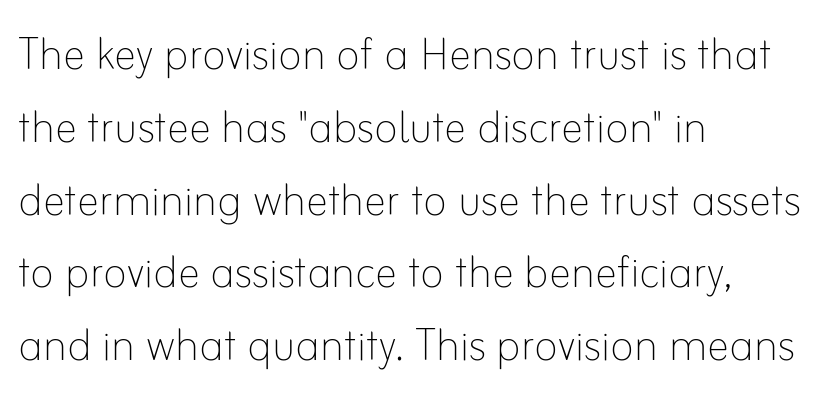
The image shows 56 px thin type, upright; set left-aligned, normal line spacing (1.3x), normal letter spacing, not underlined; low stroke contrast and a small x-height.
